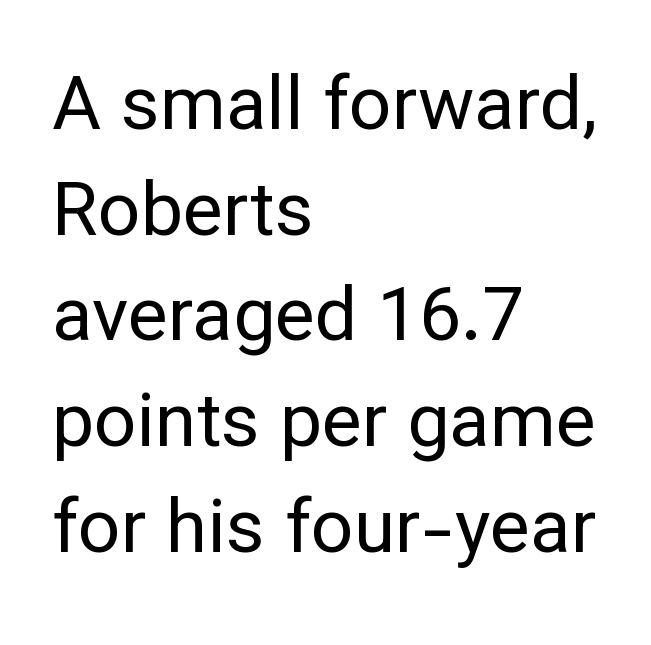
{"serif": "no", "italic": "no", "bold": "no", "weight": "regular", "width": "normal", "stroke_contrast": "low", "x_height": "medium", "monospaced": "no", "underline": "no", "align": "left", "line_spacing": "normal", "line_spacing_ratio": 1.41, "letter_spacing": "normal", "letter_spacing_em": 0.0, "glyph_px": 75}
